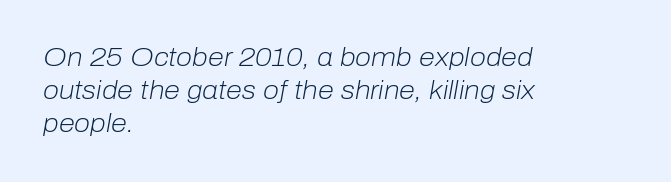
The image shows 26 px text type, italic (leaning right); set left-aligned, normal line spacing (1.27x), normal letter spacing, not underlined.
